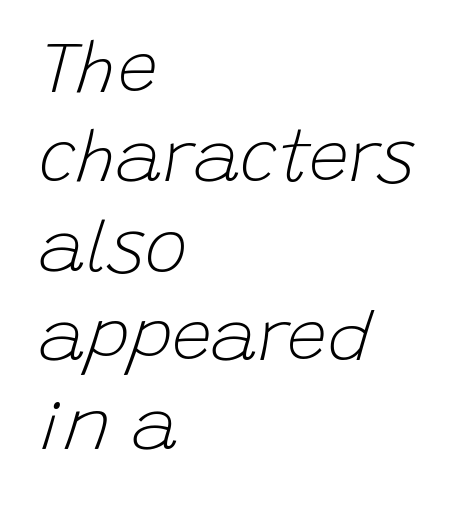
Q: Is the text bold? A: No.
Q: Is the text italic (slanted)? A: Yes, it leans right by about 15 degrees.
Q: Is the text underlined? A: No.
Q: How is the paragraph aligned? A: Left-aligned.
Q: Is the spacing between letters normal or unusually wide? A: Normal.
Q: Width (condensed, normal, or wide)? A: Normal.
Q: Stroke contrast? A: Low.
Q: x-height? A: Large.
Q: Monospaced? A: No.
